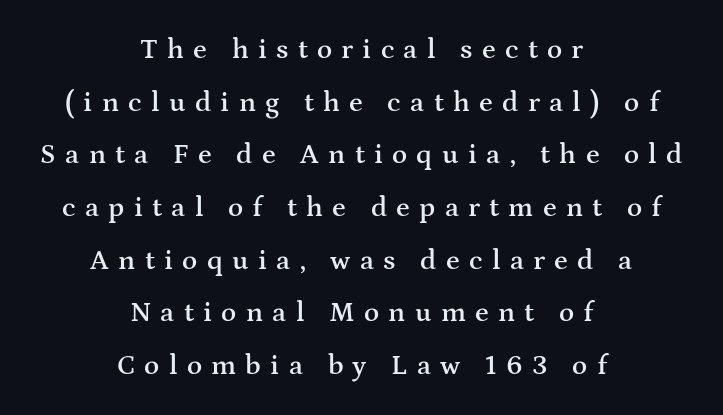
Are there feet on the stems? There are — it's a serif. Looks like regular typesetting: each glyph gets only the width it needs. A clean baseline with only descenders dipping below it. Words appear elongated and porous because spacing is wide. A fair bit of extra ink — the face is semibold, not bold.
